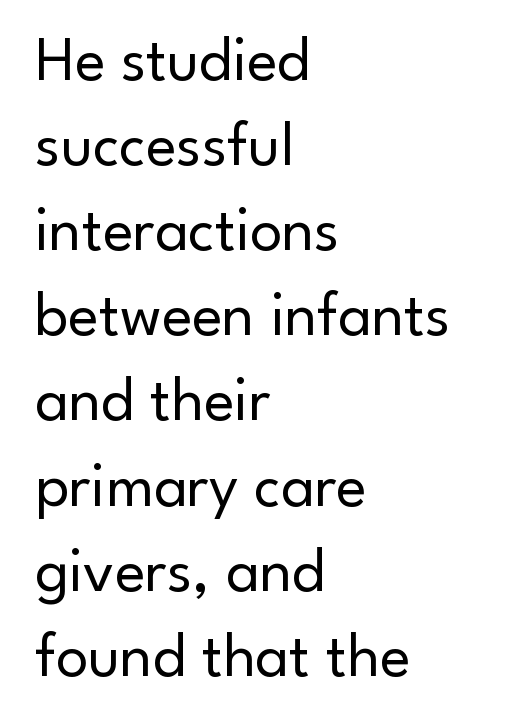
Q: Is the text bold? A: No.
Q: Is the text italic (slanted)? A: No, it is upright.
Q: Is the typeface a serif or a sans-serif typeface? A: Sans-serif.
Q: Is the text underlined? A: No.
Q: How is the paragraph aligned? A: Left-aligned.
Q: Is the spacing between letters normal or unusually wide? A: Normal.
Q: Is the spacing between lines tight, normal or loose? A: Normal.
Q: Width (condensed, normal, or wide)? A: Normal.
Q: Stroke contrast? A: Low.
Q: x-height? A: Small.
Q: Monospaced? A: No.
